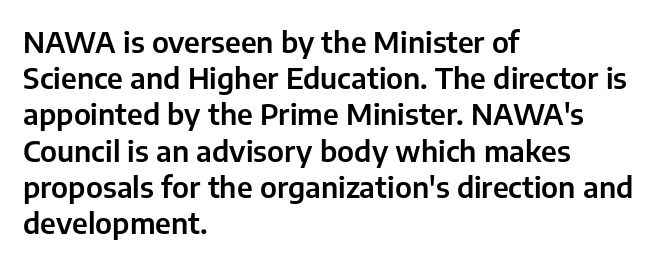
{"serif": "no", "italic": "no", "width": "normal", "stroke_contrast": "low", "x_height": "medium", "monospaced": "no", "underline": "no", "align": "left", "line_spacing": "normal", "line_spacing_ratio": 1.25, "letter_spacing": "normal", "letter_spacing_em": 0.0, "glyph_px": 29}
